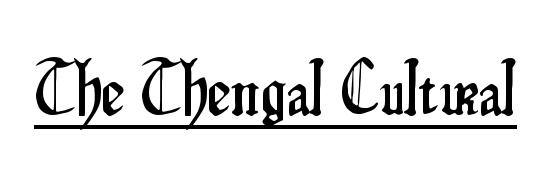
The image shows 75 px condensed sans-serif type, upright; set normal letter spacing, underlined; low stroke contrast and a small x-height.
